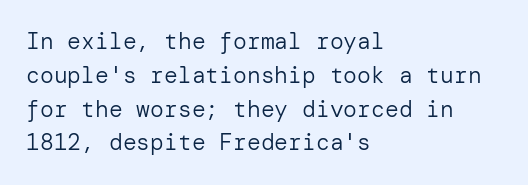
The image shows 23 px text type, upright; set left-aligned, normal line spacing (1.47x), normal letter spacing, not underlined.
